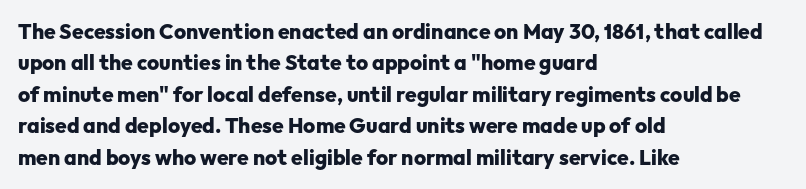
The image shows 21 px bold type, upright; set left-aligned, normal line spacing (1.5x), normal letter spacing, not underlined.
